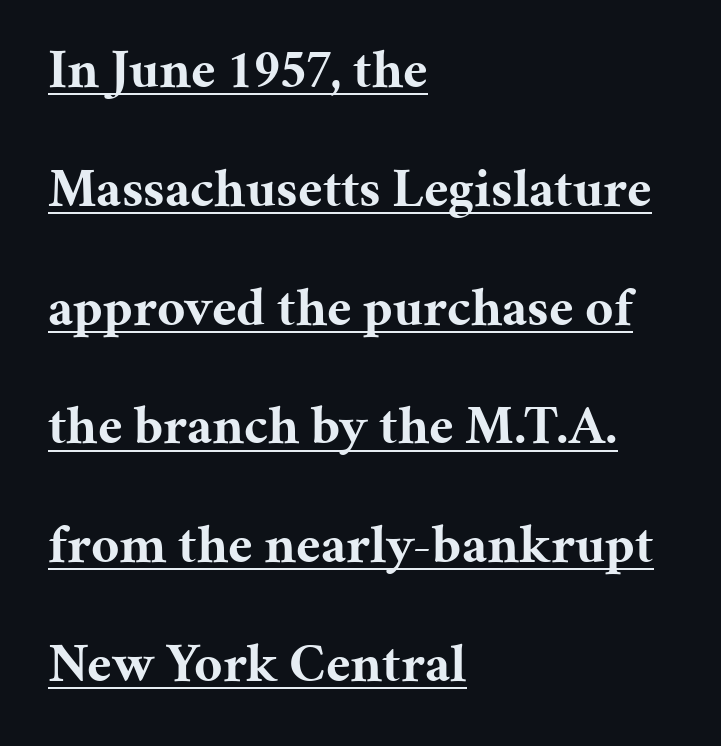
{"serif": "yes", "italic": "no", "bold": "yes", "weight": "bold", "width": "normal", "stroke_contrast": "medium", "x_height": "medium", "monospaced": "no", "underline": "yes", "align": "left", "line_spacing": "loose", "line_spacing_ratio": 2.16, "letter_spacing": "normal", "letter_spacing_em": 0.0, "glyph_px": 55}
